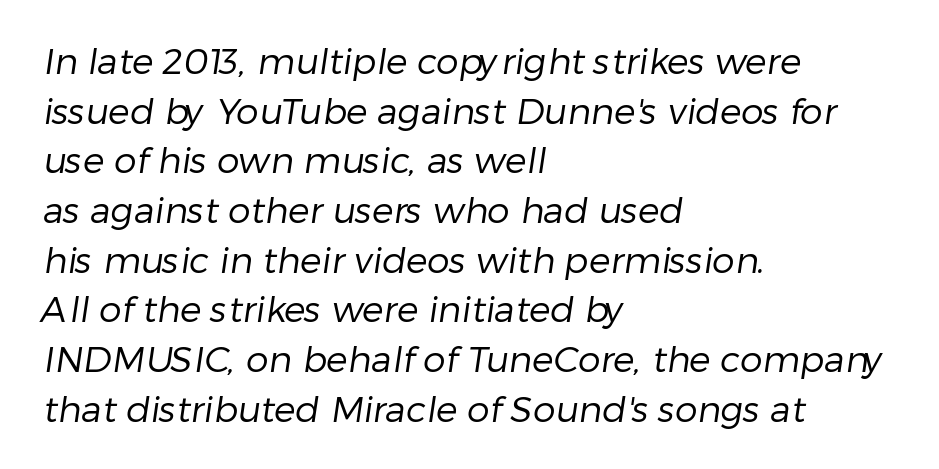
{"serif": "no", "bold": "no", "weight": "regular", "width": "normal", "stroke_contrast": "low", "x_height": "medium", "monospaced": "no", "underline": "no", "align": "left", "line_spacing": "normal", "line_spacing_ratio": 1.38, "letter_spacing": "normal", "letter_spacing_em": 0.0, "glyph_px": 36}
